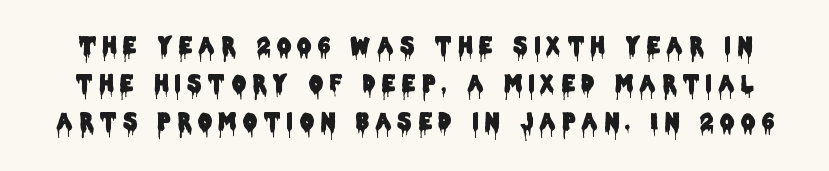
Q: Is the text italic (slanted)? A: No, it is upright.
Q: Is the text underlined? A: No.
Q: Is the spacing between letters normal or unusually wide? A: Unusually wide.
